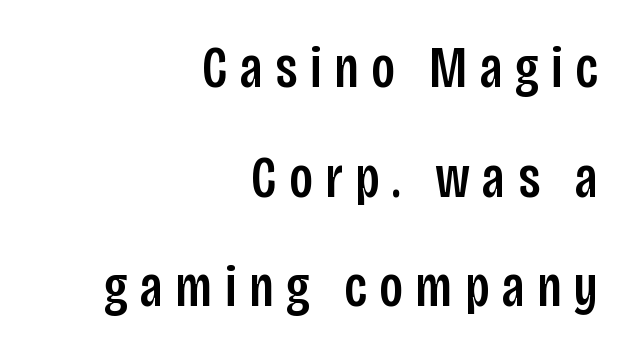
What kind of face is this? One without serifs — a sans. When letters stand straight like this, we call the style roman or upright. Is this a fixed-width face? No — the glyphs have proportional, varying widths. Glyph-to-glyph distance is far greater than everyday printed text. Teacher's note: observe the even right margin — that is flush-right alignment. Check the space under the baseline: it is left empty.
